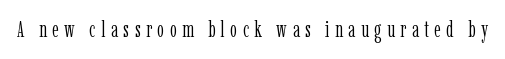
The image shows 22 px text type, upright; set unusually wide letter spacing (+0.25 em), not underlined.
